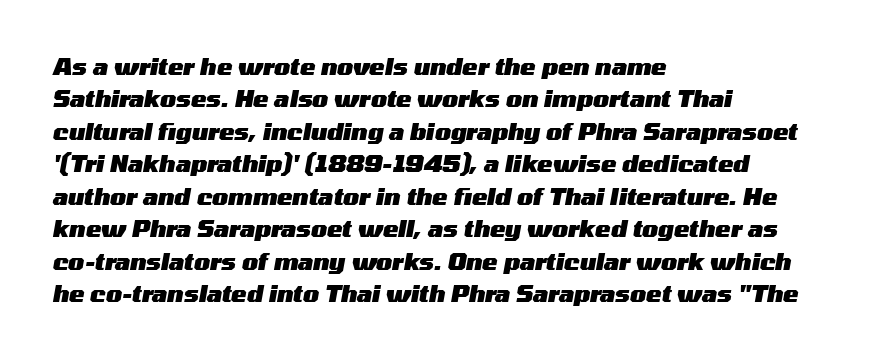
{"italic": "yes", "lean": "right", "slant_degrees": 10, "bold": "yes", "underline": "no", "align": "left", "line_spacing": "normal", "line_spacing_ratio": 1.41, "letter_spacing": "normal", "letter_spacing_em": 0.0, "glyph_px": 23}
